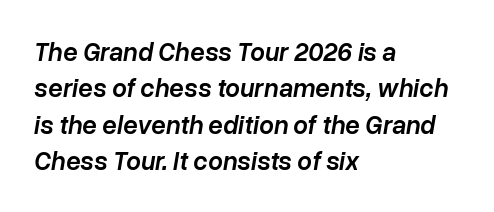
Q: Is the text bold? A: Semi-bold.
Q: Is the text italic (slanted)? A: Yes, it leans right by about 10 degrees.
Q: Is the text underlined? A: No.
Q: How is the paragraph aligned? A: Left-aligned.
Q: Is the spacing between letters normal or unusually wide? A: Normal.
Q: Is the spacing between lines tight, normal or loose? A: Normal.
